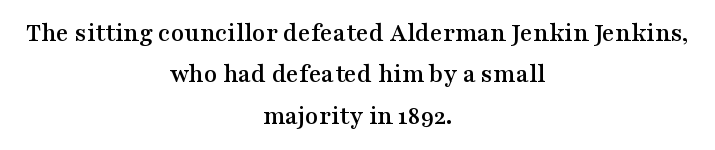
The image shows 27 px text type, upright; set centered, normal line spacing (1.53x), normal letter spacing, not underlined.
